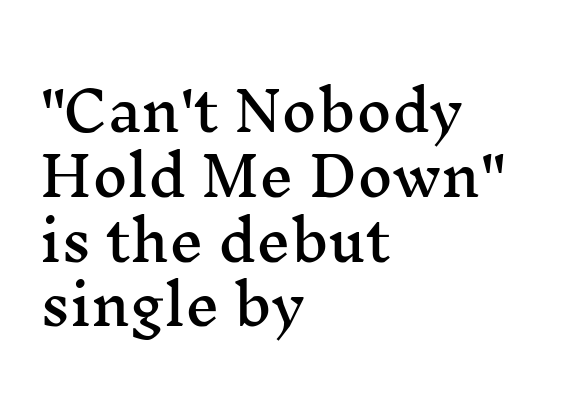
The baseline area is clear. Nothing unusual about the tracking: characters are spaced as the font intends. Leftover space on each line is placed entirely after the last word. The lettering stays uniformly vertical, giving the passage a roman look. Is this a fixed-width face? No — the glyphs have proportional, varying widths. Check where the strokes stop: tiny serifs finish them off.
